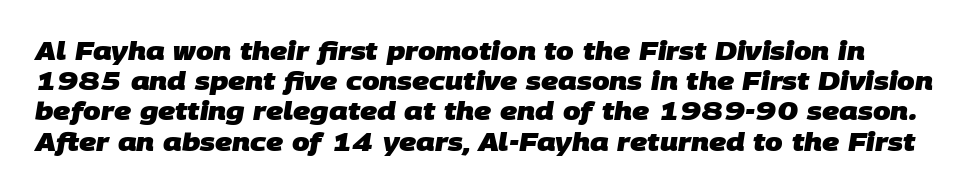
These lines carry a lot of weight — the face is fully bold. Type without underlining. You could call the tracking neutral — neither tight nor loose.
